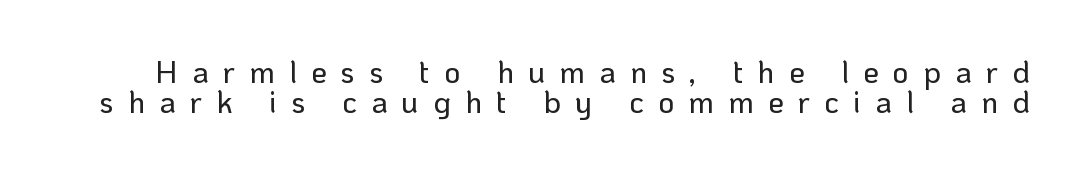
Descender tails drop into unmarked territory. Regarding leading, the lines here are crowded together. Proportional: the letters do not fall into vertical columns. Typographically, this falls in the sans-serif category.
